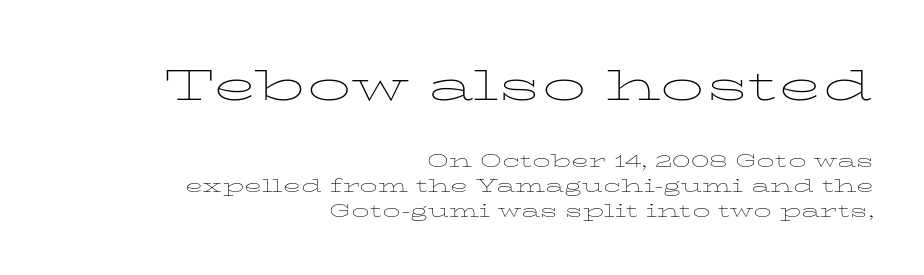
{"serif": "yes", "italic": "no", "bold": "no", "weight": "thin", "width": "wide", "stroke_contrast": "low", "x_height": "medium", "monospaced": "no", "underline": "no", "align": "right", "line_spacing": "normal", "line_spacing_ratio": 1.38, "letter_spacing": "normal", "letter_spacing_em": 0.0, "larger_block": "first", "size_ratio": 2.44, "glyph_px": 44}
